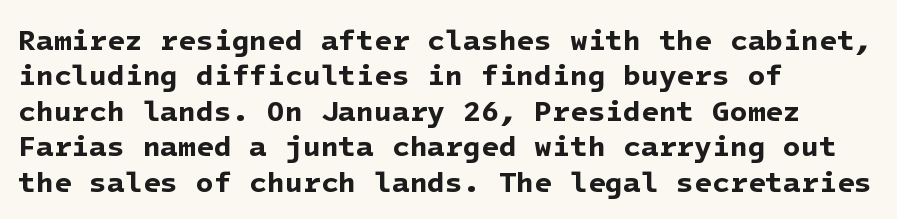
Check where the strokes stop: nothing finishes them off — pure sans. The rendering anchors every line to the left-hand side. The letters are bold, with thick, heavy strokes. Words float on clear page, feet unadorned.
